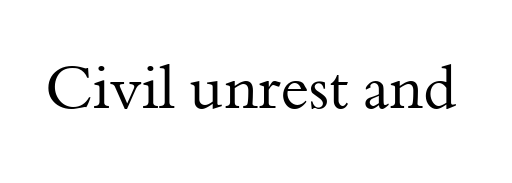
The image shows 61 px regular-weight serif type, upright; set normal letter spacing, not underlined; medium stroke contrast and a small x-height.
